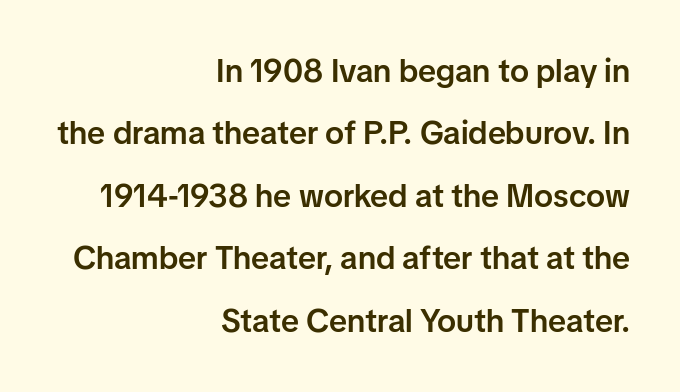
{"serif": "no", "italic": "no", "bold": "semi", "weight": "semibold", "width": "normal", "stroke_contrast": "low", "x_height": "medium", "monospaced": "no", "underline": "no", "align": "right", "line_spacing": "loose", "line_spacing_ratio": 1.95, "letter_spacing": "normal", "letter_spacing_em": 0.0, "glyph_px": 32}
